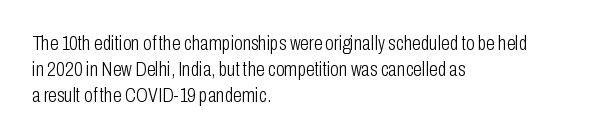
The image shows 20 px text type, upright; set left-aligned, normal line spacing (1.29x), normal letter spacing, not underlined.
